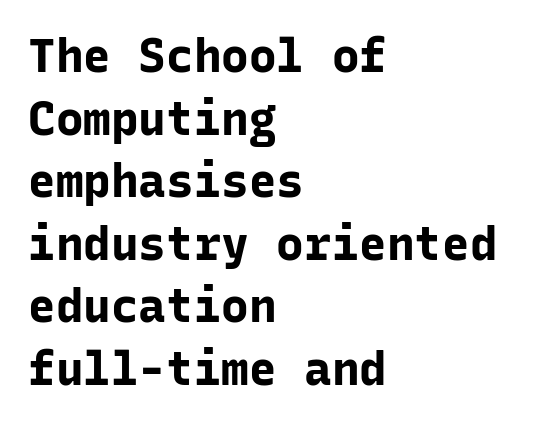
{"serif": "no", "italic": "no", "bold": "yes", "weight": "bold", "width": "normal", "stroke_contrast": "low", "x_height": "medium", "monospaced": "yes", "underline": "no", "align": "left", "line_spacing": "normal", "line_spacing_ratio": 1.36, "letter_spacing": "normal", "letter_spacing_em": 0.0, "glyph_px": 46}
